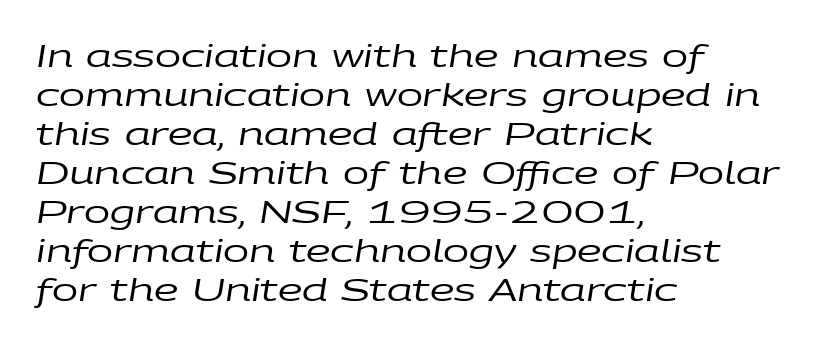
Q: Is the text bold? A: No.
Q: Is the text italic (slanted)? A: Yes, it leans right by about 9 degrees.
Q: Is the text underlined? A: No.
Q: How is the paragraph aligned? A: Left-aligned.
Q: Is the spacing between letters normal or unusually wide? A: Normal.
Q: Is the spacing between lines tight, normal or loose? A: Normal.
Q: Width (condensed, normal, or wide)? A: Wide.
Q: Stroke contrast? A: Low.
Q: x-height? A: Large.
Q: Monospaced? A: No.
